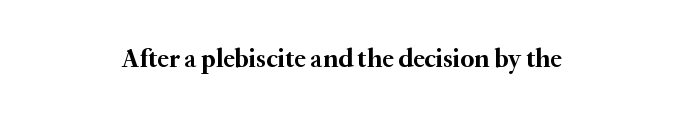
Q: Is the text bold? A: Yes.
Q: Is the text italic (slanted)? A: No, it is upright.
Q: Is the text underlined? A: No.
Q: How is the paragraph aligned? A: Centered.
Q: Is the spacing between letters normal or unusually wide? A: Normal.
